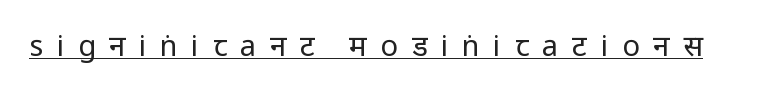
Q: Is the text bold? A: No.
Q: Is the text italic (slanted)? A: No, it is upright.
Q: Is the typeface a serif or a sans-serif typeface? A: Sans-serif.
Q: Is the text underlined? A: Yes.
Q: Is the spacing between letters normal or unusually wide? A: Unusually wide.
Q: Width (condensed, normal, or wide)? A: Condensed.
Q: Stroke contrast? A: Low.
